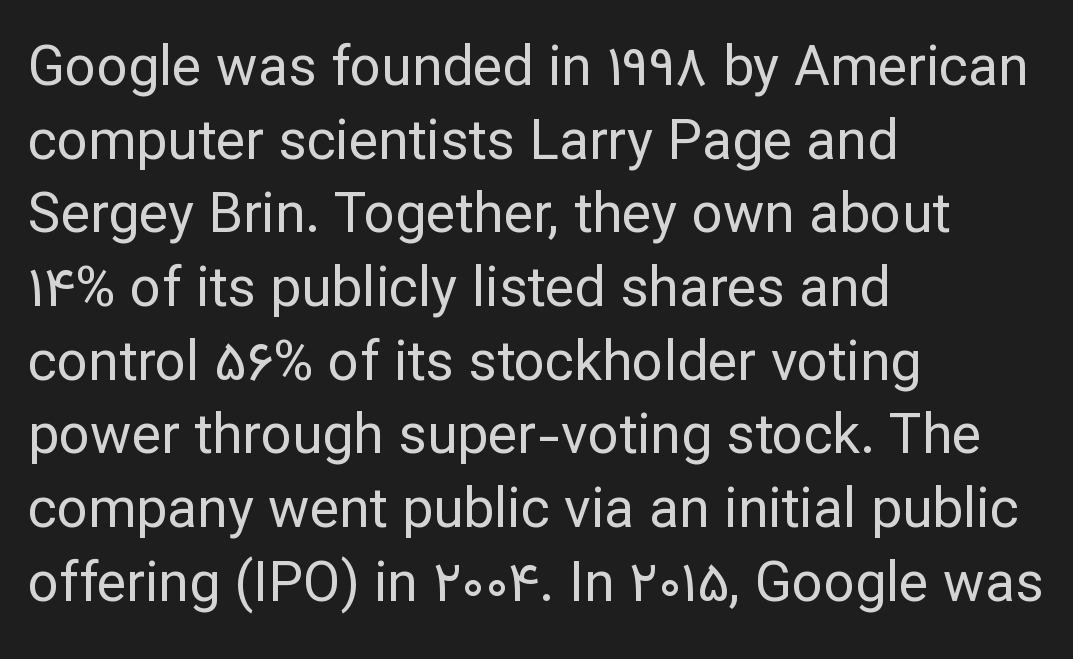
Quick note: interline space is typical. Character widths vary here, with narrow letters taking less room than wide ones. Decoration check: the copy has no underline. These lines stack with their left ends in a neat column. Serif or sans? Sans — the stroke terminals are bare. The letters look calm and open, with moderate or lighter stems.
